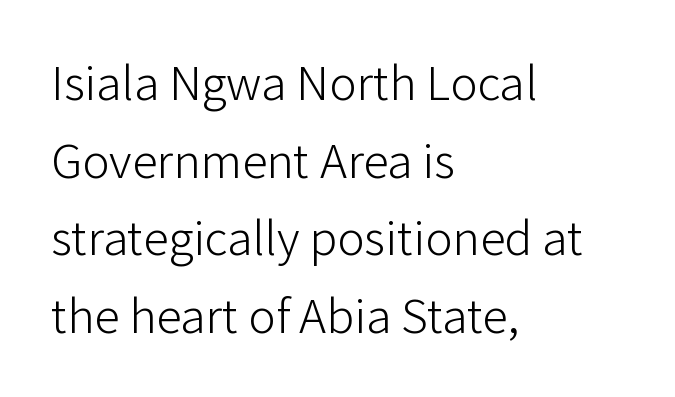
The image shows 51 px light sans-serif type, upright; set left-aligned, normal line spacing (1.52x), normal letter spacing, not underlined; low stroke contrast and a medium x-height.
